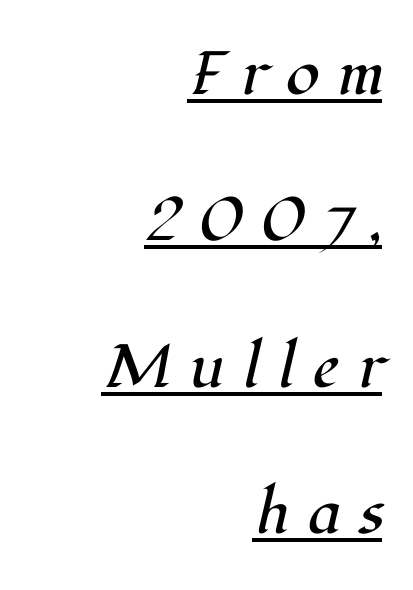
{"serif": "yes", "italic": "yes", "lean": "right", "slant_degrees": 12, "bold": "no", "weight": "regular", "width": "normal", "stroke_contrast": "high", "x_height": "medium", "monospaced": "no", "underline": "yes", "align": "right", "line_spacing": "loose", "line_spacing_ratio": 2.4, "letter_spacing": "wide", "letter_spacing_em": 0.3, "glyph_px": 61}
